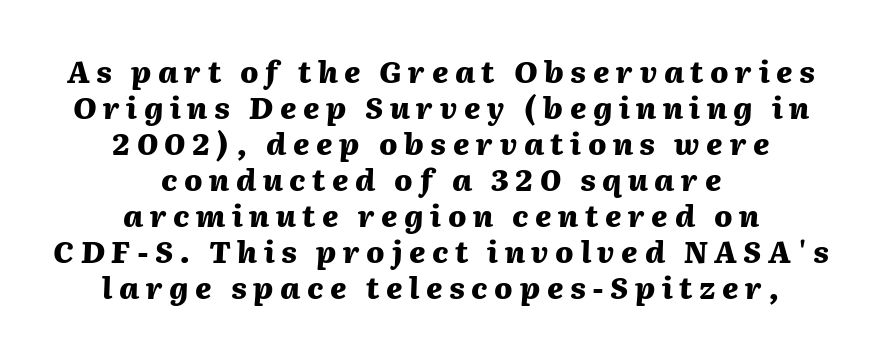
The image shows 30 px heavy type, italic (leaning right); set centered, line spacing 1.2x, unusually wide letter spacing (+0.22 em), not underlined; medium stroke contrast and a medium x-height.
